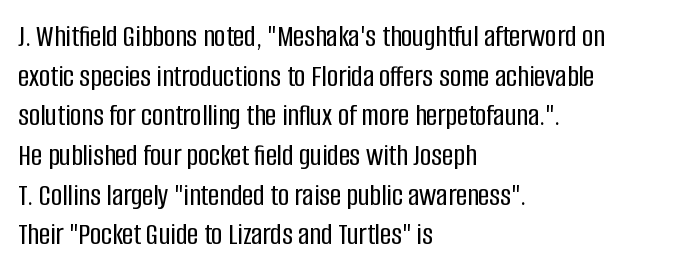
The passage shown is typed in a proportional face where columns would drift. The lettering stays uniformly vertical, giving the passage a roman look. Default kerning and tracking; the words read as compact shapes. The face used here is a sans, in the tradition of grotesques and geometrics.
